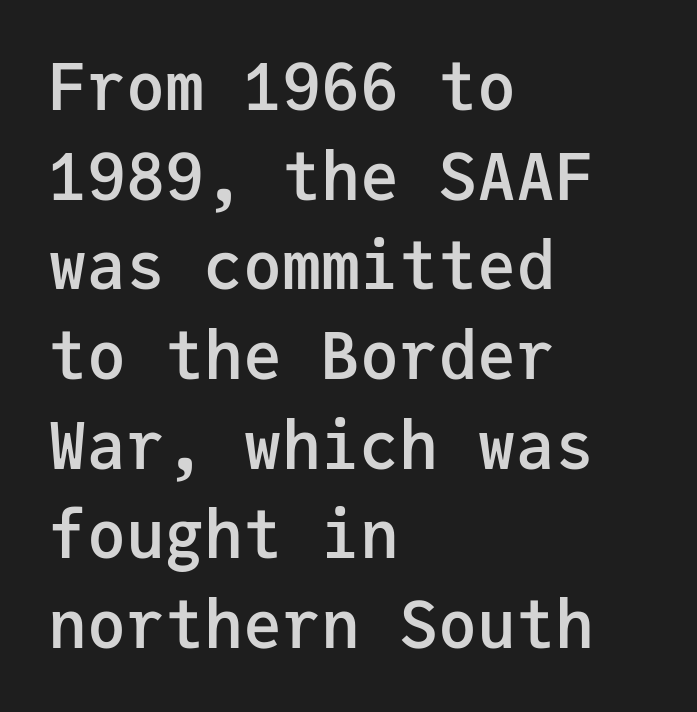
How are the letters spaced? Ordinarily, with no added tracking. The glyphs are unaccompanied by any horizontal stroke below them. The font family rendered here belongs to the sans-serif group. A semibold gives these letters moderate extra thickness, short of bold.
